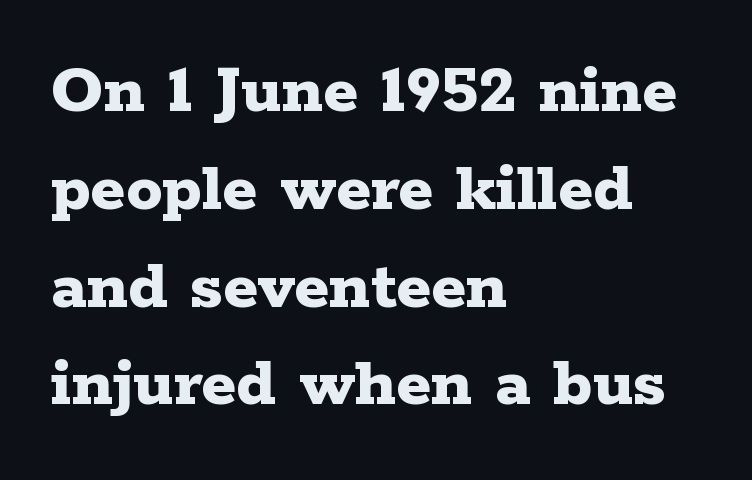
Q: Is the text bold? A: Yes.
Q: Is the text italic (slanted)? A: No, it is upright.
Q: Is the typeface a serif or a sans-serif typeface? A: Serif.
Q: Is the text underlined? A: No.
Q: How is the paragraph aligned? A: Left-aligned.
Q: Is the spacing between letters normal or unusually wide? A: Normal.
Q: Is the spacing between lines tight, normal or loose? A: Normal.
Q: Width (condensed, normal, or wide)? A: Wide.
Q: Stroke contrast? A: Low.
Q: x-height? A: Medium.
Q: Monospaced? A: No.
